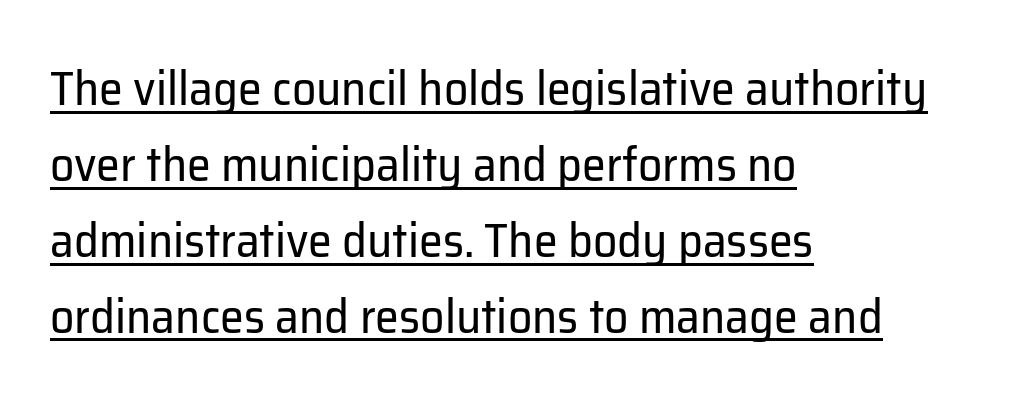
No extra ink here — the face is not bold. Regarding leading, the lines here are spaced in the standard way. Descenders here cross a horizontal rule under the line. Posture: straight, roman, zero tilt. Serifs: no, the terminals of the letterforms are clean. Layout note: lines flush left.
